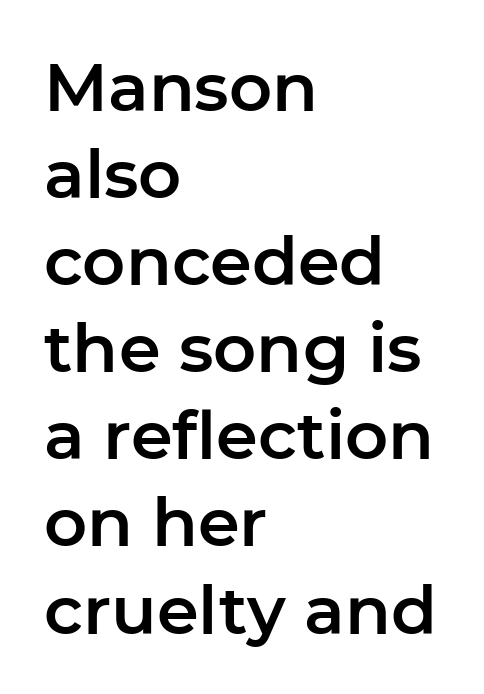
Look at the tracking — it's just the regular setting, nothing added. The space beneath each line is pristine and unruled. Notice how the passage keeps a crisp vertical edge on the left only. This block has exactly the height ordinary leading produces. The passage shown is typeset with a sans-serif family. This is roman type, the default non-slanted kind.
